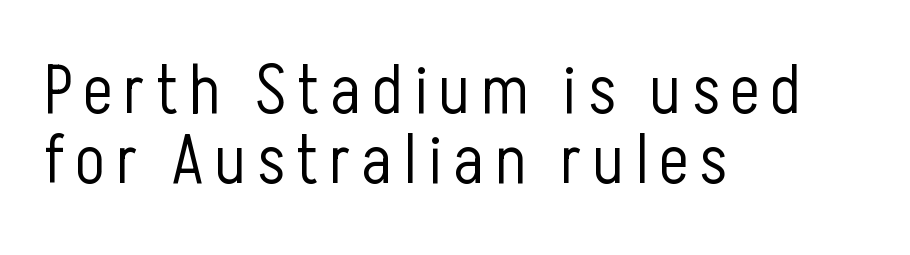
The image shows 69 px light, condensed sans-serif type, upright; set left-aligned, tight line spacing (1.02x), not underlined; low stroke contrast and a medium x-height.
